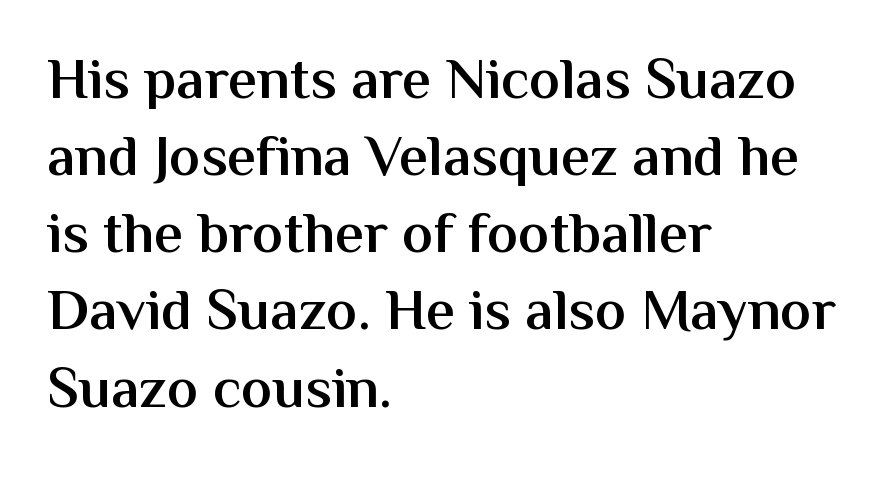
The image shows 58 px semibold sans-serif type, upright; set left-aligned, normal line spacing (1.33x), normal letter spacing, not underlined; medium stroke contrast and a medium x-height.
